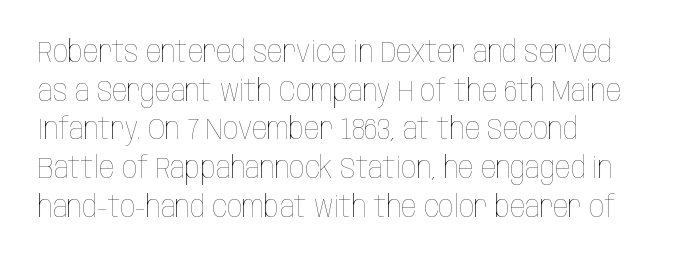
This reads as an unemphasized weight, regular at the heaviest. The area under the type is left untouched. Ascenders rise straight up at ninety degrees. Think of a printed novel: that variable character pitch is what you see here. What stands out about the letter spacing? Nothing — it is the standard amount. The block of text has a typical density, with ordinary space between rows.
